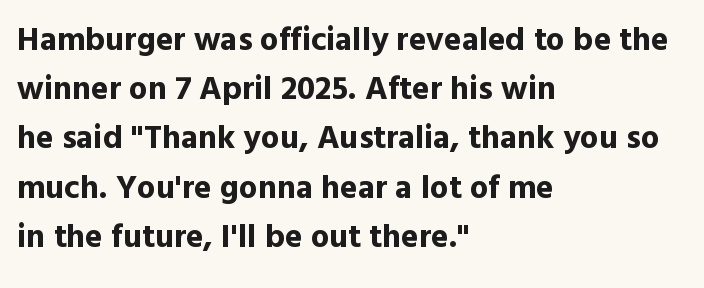
Q: Is the text bold? A: Yes.
Q: Is the text italic (slanted)? A: No, it is upright.
Q: Is the typeface a serif or a sans-serif typeface? A: Sans-serif.
Q: Is the text underlined? A: No.
Q: How is the paragraph aligned? A: Left-aligned.
Q: Is the spacing between letters normal or unusually wide? A: Normal.
Q: Is the spacing between lines tight, normal or loose? A: Normal.
Q: Width (condensed, normal, or wide)? A: Normal.
Q: x-height? A: Medium.
Q: Monospaced? A: No.
